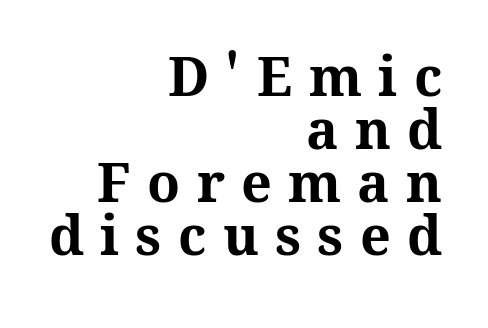
The rendering uses natural spacing where letterforms have individual widths. These lines huddle together more closely than default settings would place them. The typesetting leans heavy: a genuine bold. Compared with a flush-left layout, this one pins lines to the opposite, right side.
